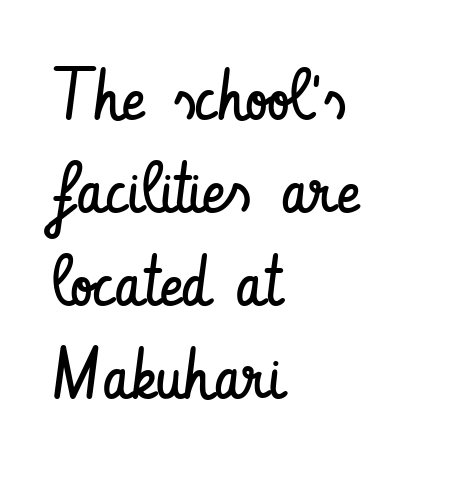
Q: Is the text bold? A: No.
Q: Is the text italic (slanted)? A: No, it is upright.
Q: Is the typeface a serif or a sans-serif typeface? A: Sans-serif.
Q: Is the text underlined? A: No.
Q: How is the paragraph aligned? A: Left-aligned.
Q: Is the spacing between letters normal or unusually wide? A: Normal.
Q: Is the spacing between lines tight, normal or loose? A: Normal.
Q: Width (condensed, normal, or wide)? A: Condensed.
Q: Stroke contrast? A: Low.
Q: x-height? A: Small.
Q: Monospaced? A: No.
